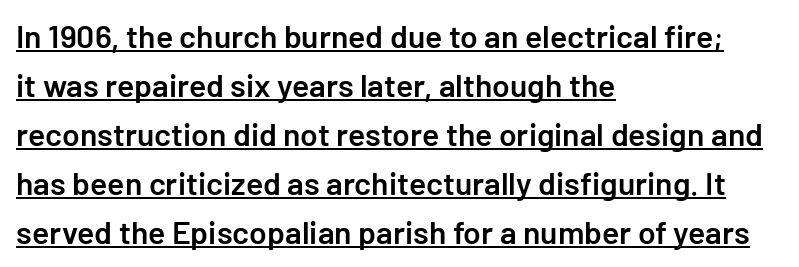
{"serif": "no", "italic": "no", "bold": "semi", "weight": "semibold", "width": "normal", "stroke_contrast": "low", "x_height": "medium", "underline": "yes", "align": "left", "line_spacing": "normal", "line_spacing_ratio": 1.53, "letter_spacing": "normal", "letter_spacing_em": 0.0, "glyph_px": 32}
